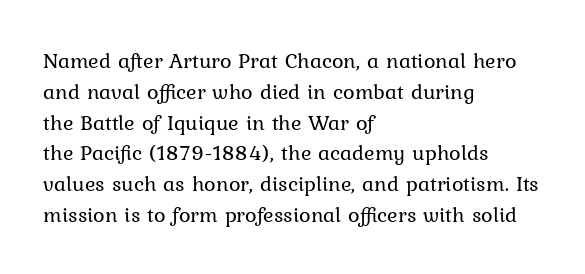
{"italic": "no", "bold": "no", "underline": "no", "align": "left", "line_spacing": "normal", "line_spacing_ratio": 1.4, "letter_spacing": "normal", "letter_spacing_em": 0.0, "glyph_px": 22}
